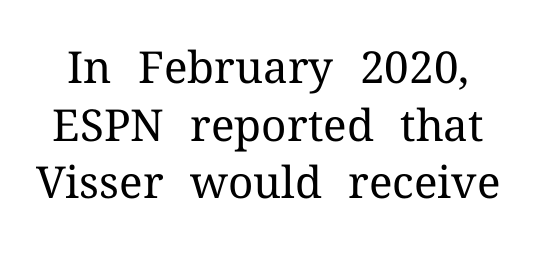
Q: Is the text bold? A: No.
Q: Is the text italic (slanted)? A: No, it is upright.
Q: Is the typeface a serif or a sans-serif typeface? A: Serif.
Q: Is the text underlined? A: No.
Q: Is the spacing between letters normal or unusually wide? A: Normal.
Q: Is the spacing between lines tight, normal or loose? A: Normal.
Q: Width (condensed, normal, or wide)? A: Normal.
Q: Stroke contrast? A: Medium.
Q: x-height? A: Medium.
Q: Monospaced? A: No.
